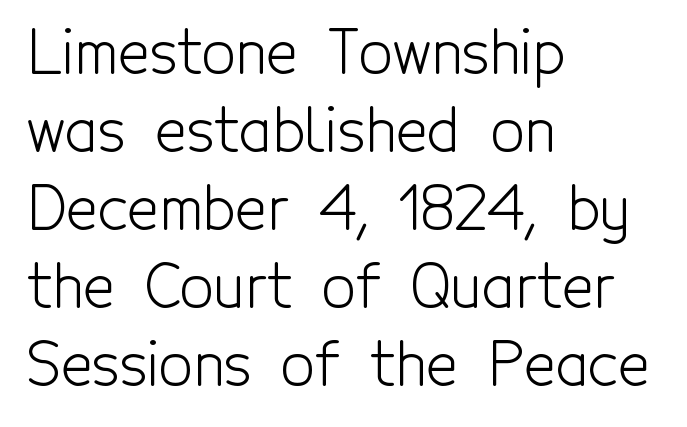
Think of a printed novel: that variable character pitch is what you see here. Is this a sans? Yes — the strokes have no serifs. Regarding leading, the lines here are spaced in the standard way. Which margin do the lines hug? The left one — the right edge is uneven. In terms of letterspacing, this is plain default setting.
